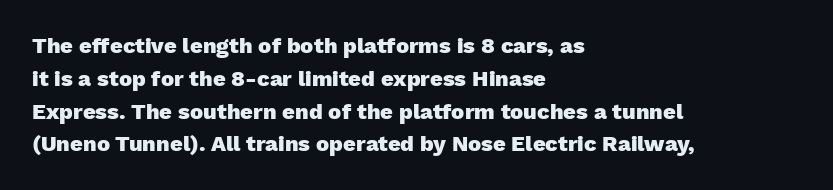
Nobody touched the tracking dial on this one. Alignment: flush left. Tall strokes in this sample are plumb rather than angled. Weight: bold.
